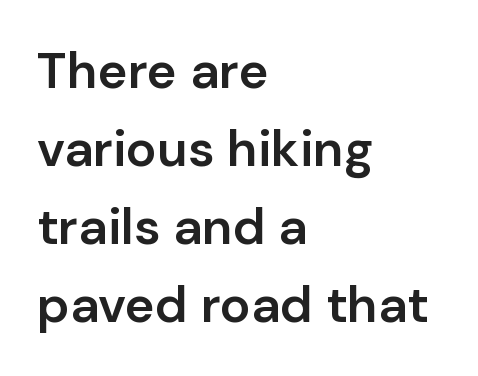
Q: Is the text bold? A: Semi-bold.
Q: Is the text italic (slanted)? A: No, it is upright.
Q: Is the typeface a serif or a sans-serif typeface? A: Sans-serif.
Q: Is the text underlined? A: No.
Q: How is the paragraph aligned? A: Left-aligned.
Q: Is the spacing between letters normal or unusually wide? A: Normal.
Q: Is the spacing between lines tight, normal or loose? A: Normal.
Q: Width (condensed, normal, or wide)? A: Normal.
Q: Stroke contrast? A: Low.
Q: x-height? A: Medium.
Q: Monospaced? A: No.
